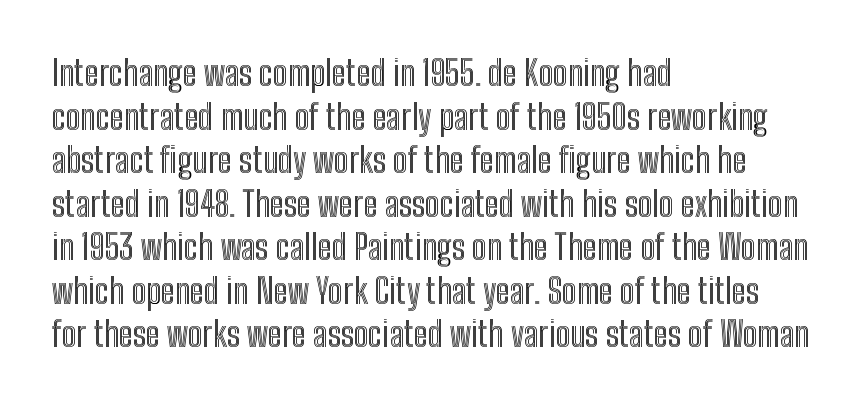
The image shows 34 px condensed type, upright; set left-aligned, normal line spacing (1.28x), normal letter spacing, not underlined; a medium x-height.
